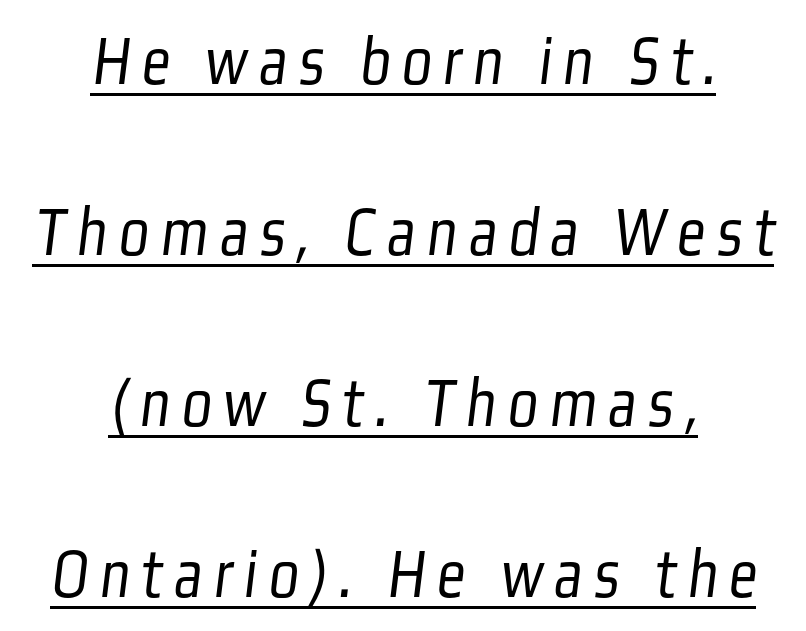
The image shows 71 px light, condensed sans-serif type; set centered, loose line spacing (2.41x), underlined; low stroke contrast and a medium x-height.
